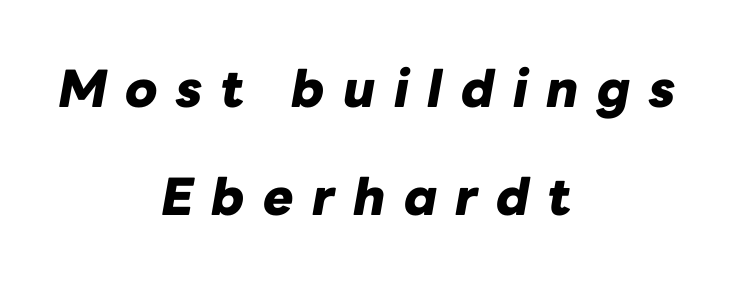
{"italic": "yes", "lean": "right", "slant_degrees": 10, "bold": "yes", "weight": "heavy", "width": "normal", "stroke_contrast": "low", "x_height": "medium", "monospaced": "no", "underline": "no", "align": "center", "line_spacing": "loose", "line_spacing_ratio": 2.12, "letter_spacing": "wide", "letter_spacing_em": 0.36, "glyph_px": 51}
